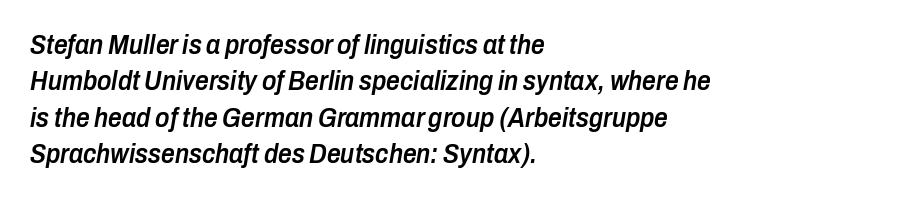
Q: Is the text bold? A: Semi-bold.
Q: Is the text italic (slanted)? A: Yes, it leans right by about 10 degrees.
Q: Is the text underlined? A: No.
Q: How is the paragraph aligned? A: Left-aligned.
Q: Is the spacing between letters normal or unusually wide? A: Normal.
Q: Is the spacing between lines tight, normal or loose? A: Normal.
